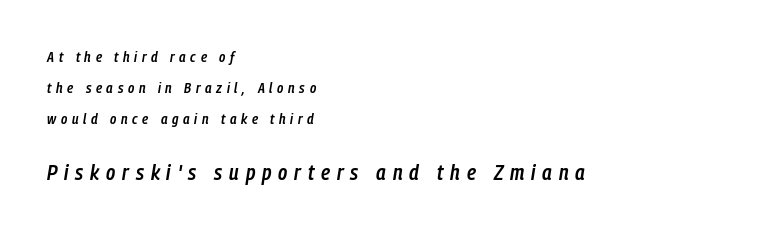
The more generous point size was reserved for the lower chunk. Bold? Not quite — semibold, heavier than regular but stopping short. Does the leading feel generous? Absolutely, it's lavish. Yep, that's italic — everything's leaning. Only glyphs here, with clear space below each row. The lines are quadded left.
